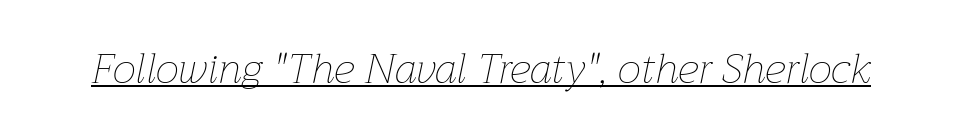
{"italic": "yes", "lean": "right", "slant_degrees": 12, "bold": "no", "weight": "thin", "width": "normal", "stroke_contrast": "low", "x_height": "medium", "monospaced": "no", "underline": "yes", "letter_spacing": "normal", "letter_spacing_em": 0.0, "glyph_px": 42}
